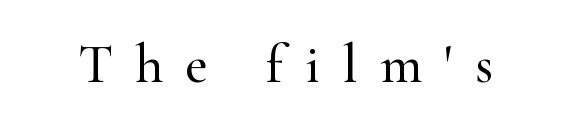
The image shows 55 px serif type, upright; set unusually wide letter spacing (+0.41 em), not underlined; high stroke contrast and a small x-height.
